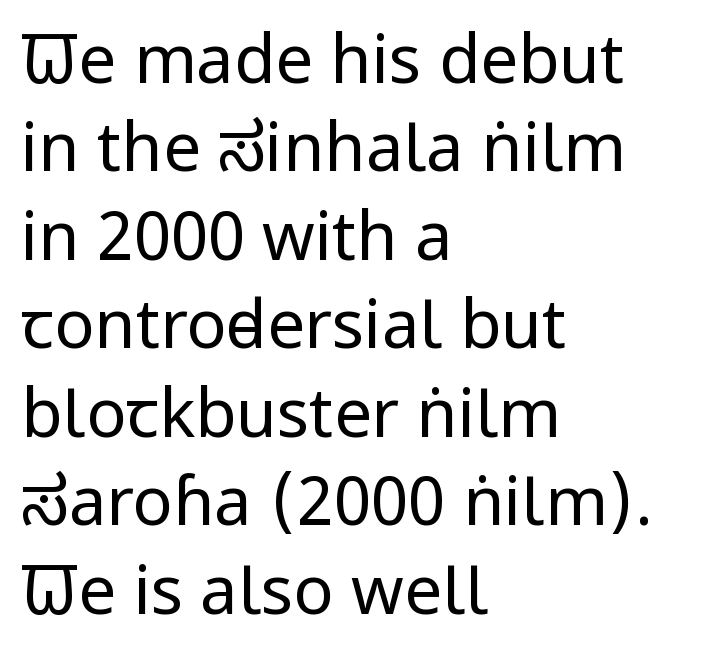
The image shows 67 px regular-weight, condensed sans-serif type, upright; set left-aligned, normal line spacing (1.32x), normal letter spacing, not underlined; low stroke contrast and a large x-height.
